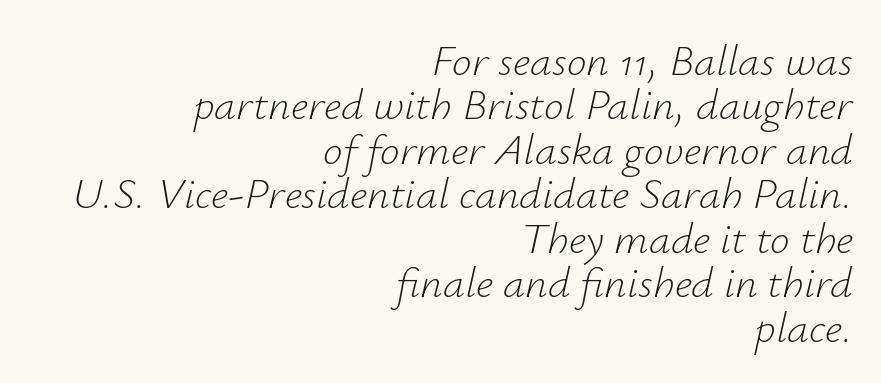
Nobody touched the tracking dial on this one. A light-to-regular cut is what we see here. You can tell it's italic because the verticals aren't actually vertical. This rendering uses right alignment, leaving the left contour irregular.
